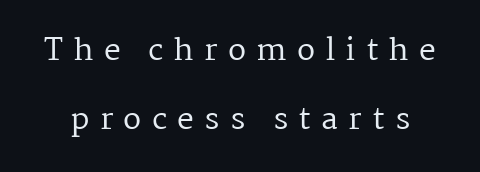
The image shows 30 px regular-weight serif type, upright; set loose line spacing (2.29x), unusually wide letter spacing (+0.34 em), not underlined; medium stroke contrast and a medium x-height.
